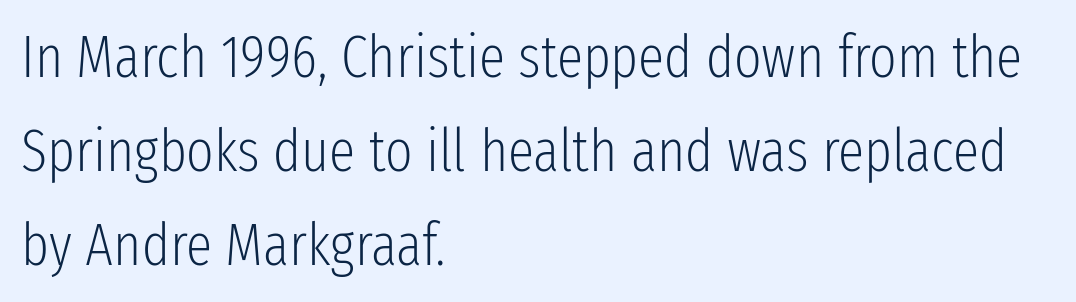
The image shows 59 px light, condensed sans-serif type, upright; set left-aligned, normal line spacing (1.59x), normal letter spacing, not underlined; low stroke contrast and a medium x-height.
